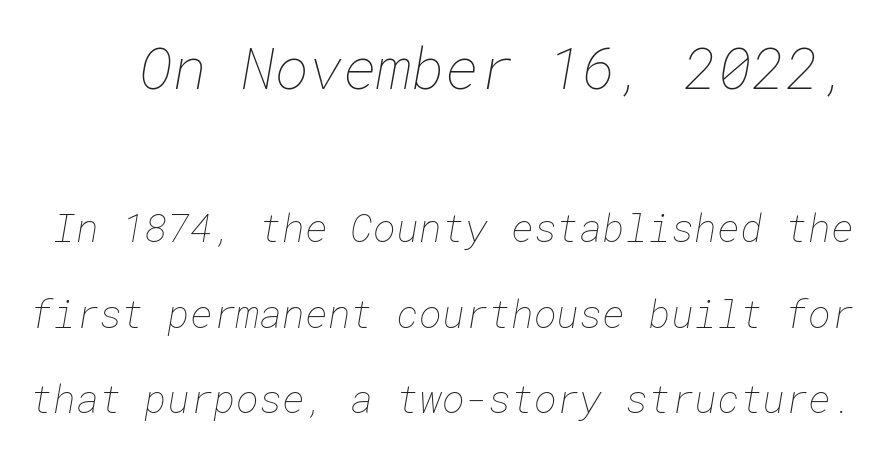
Bigger letters appear in the top chunk; the bottom chunk is reduced. The strokes carry an ordinary text weight at most. The glyphs are unaccompanied by any horizontal stroke below them. Airy leading. This sample uses plain, unmodified letter spacing.
